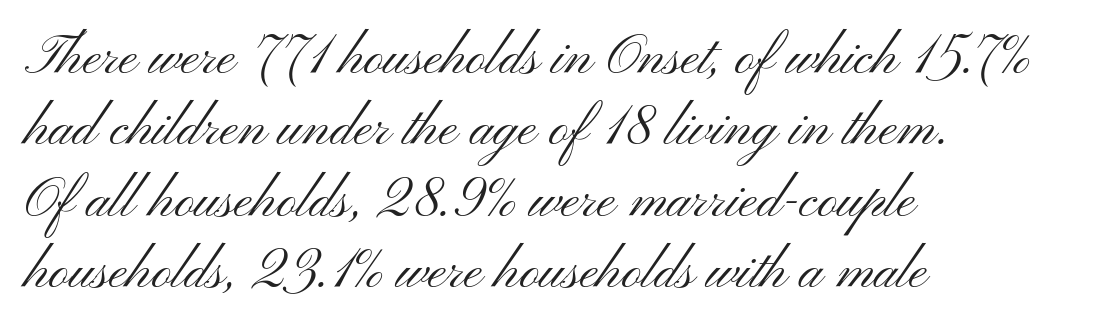
{"serif": "no", "bold": "no", "weight": "light", "width": "wide", "stroke_contrast": "medium", "x_height": "small", "monospaced": "no", "underline": "no", "align": "left", "line_spacing": "normal", "line_spacing_ratio": 1.3, "letter_spacing": "normal", "letter_spacing_em": 0.0, "glyph_px": 55}
